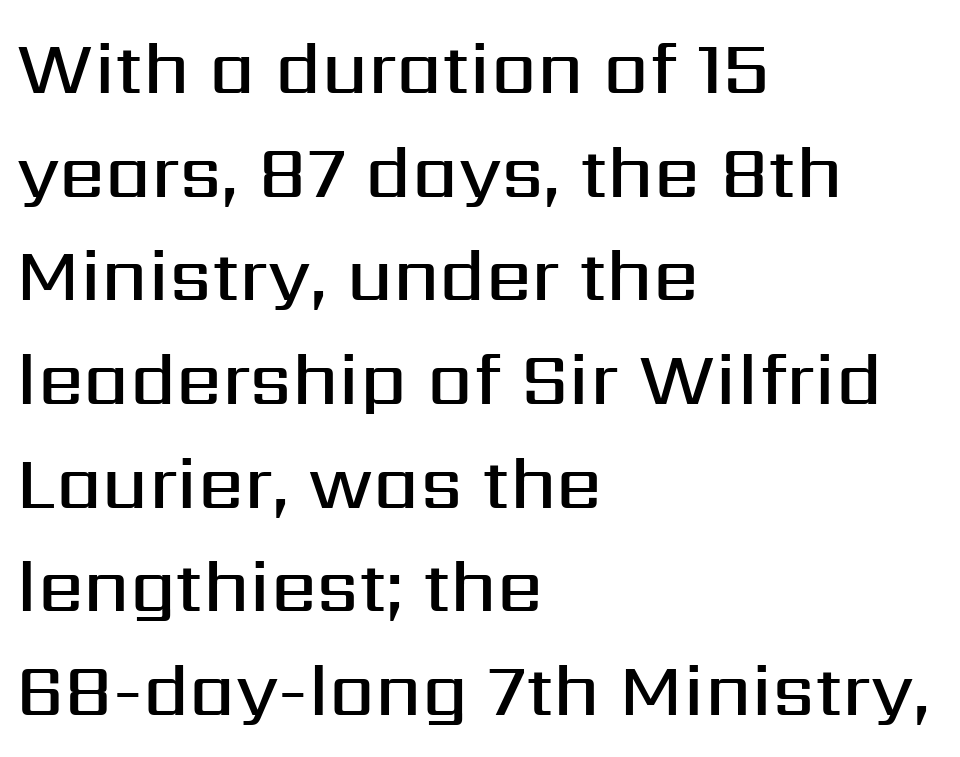
Q: Is the text bold? A: Semi-bold.
Q: Is the text italic (slanted)? A: No, it is upright.
Q: Is the typeface a serif or a sans-serif typeface? A: Sans-serif.
Q: Is the text underlined? A: No.
Q: How is the paragraph aligned? A: Left-aligned.
Q: Is the spacing between letters normal or unusually wide? A: Normal.
Q: Is the spacing between lines tight, normal or loose? A: Normal.
Q: Width (condensed, normal, or wide)? A: Normal.
Q: Stroke contrast? A: Medium.
Q: x-height? A: Medium.
Q: Monospaced? A: No.
